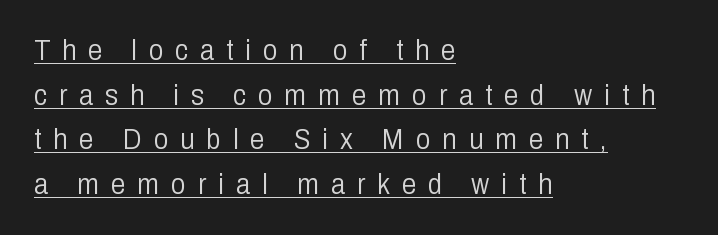
The image shows 29 px light, condensed sans-serif type, upright; set left-aligned, normal line spacing (1.54x), unusually wide letter spacing (+0.41 em), underlined; low stroke contrast and a medium x-height.
